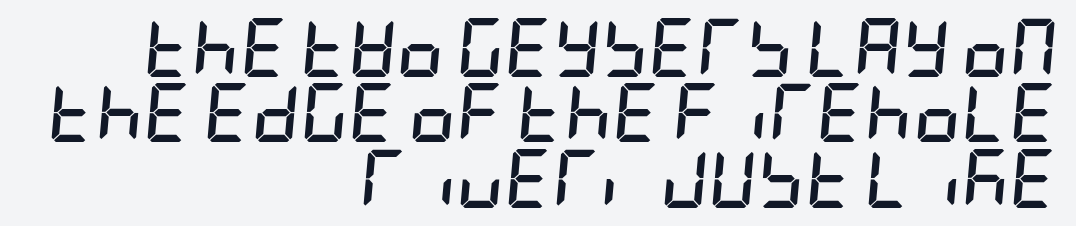
A full-strength bold gives these letters their thick strokes. Look at the tracking — it's just the regular setting, nothing added. The whole block is typeset with a tilt. A bare baseline throughout the passage. Layout note: lines flush right. You could barely slide anything between these rows.
